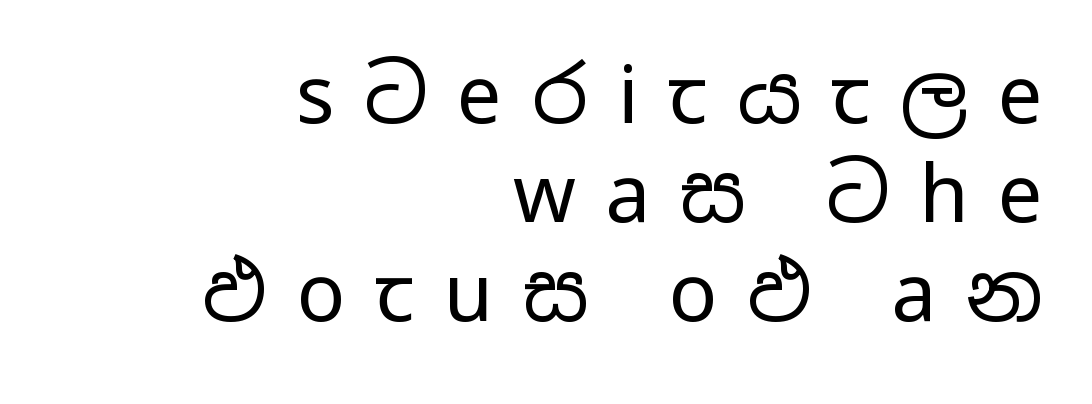
{"serif": "no", "italic": "no", "bold": "no", "weight": "regular", "width": "wide", "stroke_contrast": "low", "x_height": "medium", "monospaced": "no", "underline": "no", "align": "right", "line_spacing_ratio": 1.24, "letter_spacing": "wide", "letter_spacing_em": 0.37, "glyph_px": 80}
